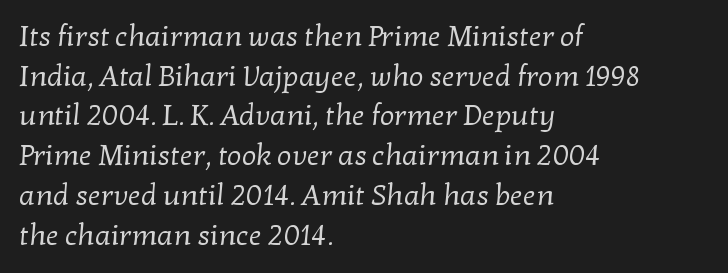
The image shows 29 px regular-weight serif type; set left-aligned, normal line spacing (1.37x), normal letter spacing, not underlined; low stroke contrast and a medium x-height.
